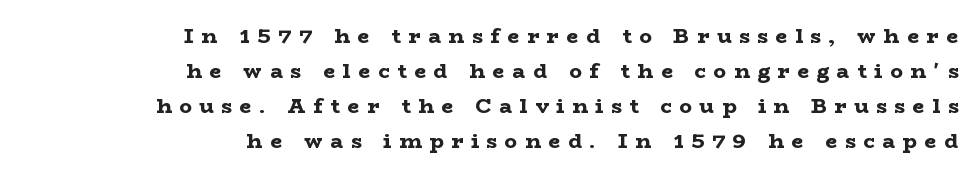
Q: Is the text bold? A: Yes.
Q: Is the text italic (slanted)? A: No, it is upright.
Q: Is the text underlined? A: No.
Q: How is the paragraph aligned? A: Right-aligned.
Q: Is the spacing between letters normal or unusually wide? A: Unusually wide.
Q: Is the spacing between lines tight, normal or loose? A: Normal.
